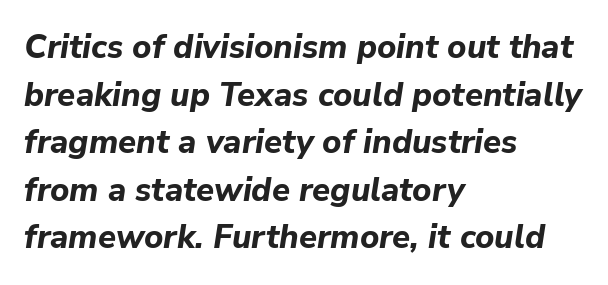
{"italic": "yes", "lean": "right", "slant_degrees": 9, "bold": "yes", "weight": "bold", "width": "normal", "stroke_contrast": "low", "x_height": "medium", "monospaced": "no", "underline": "no", "align": "left", "line_spacing": "normal", "line_spacing_ratio": 1.44, "letter_spacing": "normal", "letter_spacing_em": 0.0, "glyph_px": 33}
